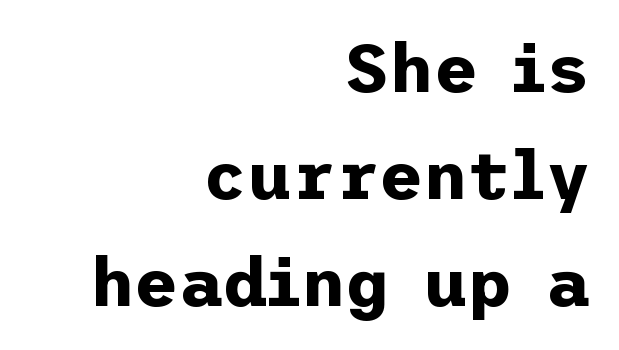
{"serif": "no", "italic": "no", "bold": "yes", "weight": "bold", "width": "normal", "stroke_contrast": "low", "x_height": "medium", "underline": "no", "align": "right", "line_spacing": "normal", "line_spacing_ratio": 1.57, "letter_spacing": "normal", "letter_spacing_em": 0.0, "glyph_px": 68}
